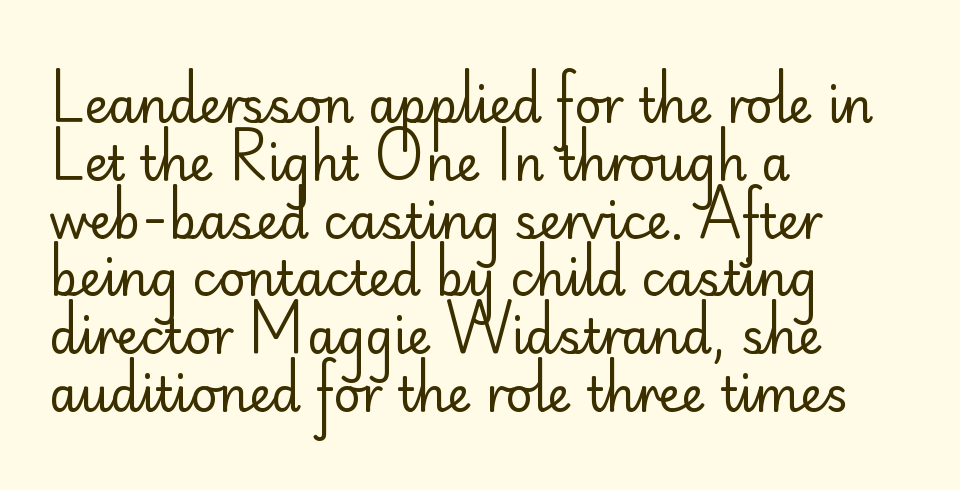
{"serif": "no", "italic": "no", "bold": "no", "weight": "regular", "width": "normal", "stroke_contrast": "low", "x_height": "small", "monospaced": "no", "underline": "no", "align": "left", "line_spacing_ratio": 1.23, "letter_spacing": "normal", "letter_spacing_em": 0.0, "glyph_px": 47}
